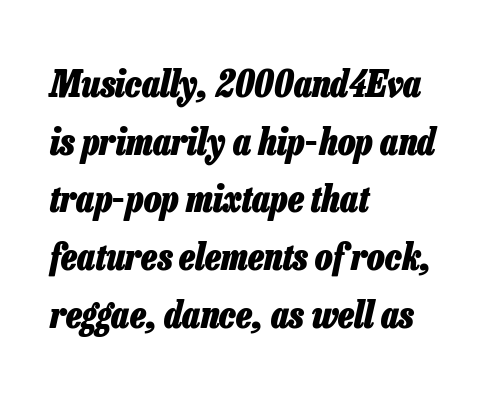
{"italic": "yes", "lean": "right", "slant_degrees": 13, "bold": "yes", "weight": "heavy", "width": "condensed", "stroke_contrast": "low", "x_height": "medium", "monospaced": "no", "underline": "no", "align": "left", "line_spacing": "normal", "line_spacing_ratio": 1.56, "letter_spacing": "normal", "letter_spacing_em": 0.0, "glyph_px": 37}
